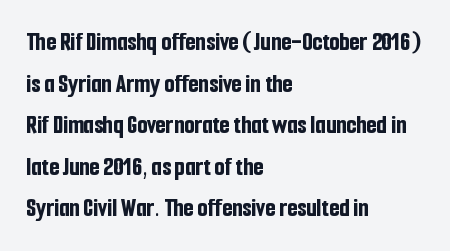
{"italic": "no", "bold": "yes", "underline": "no", "align": "left", "line_spacing": "normal", "line_spacing_ratio": 1.6, "letter_spacing": "normal", "letter_spacing_em": 0.0, "glyph_px": 26}
